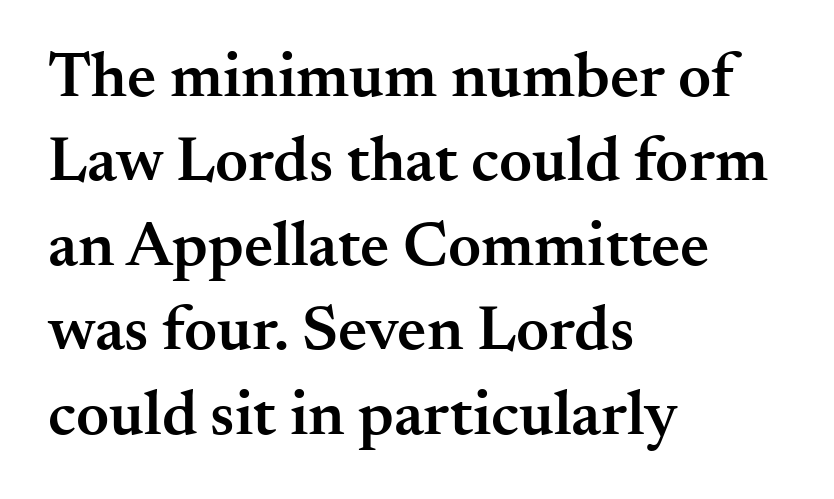
Q: Is the text bold? A: Semi-bold.
Q: Is the text italic (slanted)? A: No, it is upright.
Q: Is the typeface a serif or a sans-serif typeface? A: Serif.
Q: Is the text underlined? A: No.
Q: How is the paragraph aligned? A: Left-aligned.
Q: Is the spacing between letters normal or unusually wide? A: Normal.
Q: Is the spacing between lines tight, normal or loose? A: Normal.
Q: Width (condensed, normal, or wide)? A: Normal.
Q: Stroke contrast? A: Medium.
Q: x-height? A: Small.
Q: Monospaced? A: No.
